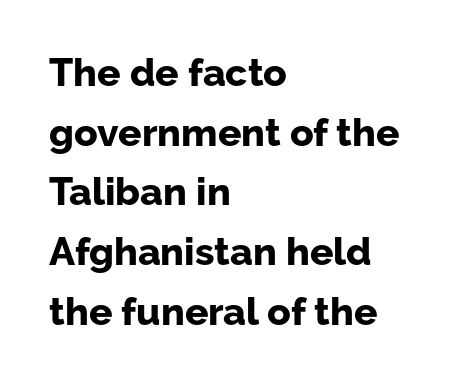
Leftover space on each line is placed entirely after the last word. Think of a printed novel: that variable character pitch is what you see here. Rule under the text: the space is simply empty. Serif or sans? Sans — the stroke terminals are bare. Short note: letters normally spaced.
